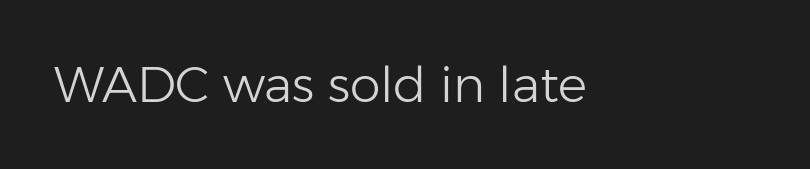
The image shows 49 px light sans-serif type, upright; set normal letter spacing, not underlined; low stroke contrast and a medium x-height.
